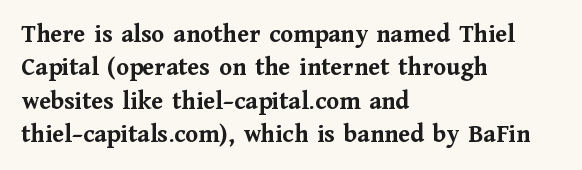
The image shows 26 px bold type, upright; set left-aligned, normal line spacing (1.28x), normal letter spacing, not underlined.
